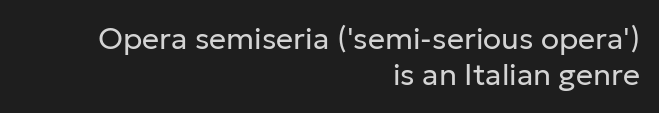
Q: Is the text bold? A: No.
Q: Is the text italic (slanted)? A: No, it is upright.
Q: Is the typeface a serif or a sans-serif typeface? A: Sans-serif.
Q: Is the text underlined? A: No.
Q: How is the paragraph aligned? A: Right-aligned.
Q: Is the spacing between letters normal or unusually wide? A: Normal.
Q: Width (condensed, normal, or wide)? A: Normal.
Q: Stroke contrast? A: Low.
Q: x-height? A: Medium.
Q: Monospaced? A: No.
